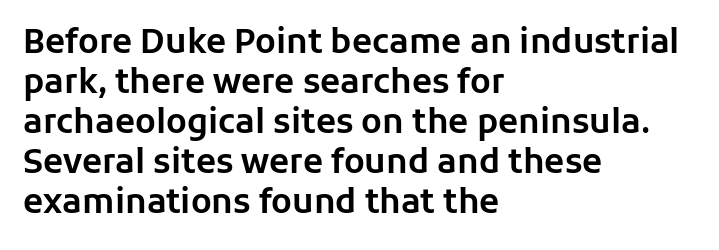
Horizontally, the lines are justified to the leading edge only. Plain, unruled lines of type. Tall strokes in this sample are plumb rather than angled. Is this a fixed-width face? No — the glyphs have proportional, varying widths. The designer went with a sans here, leaving each stem footless. Standard letterfit; no display-style spreading of the glyphs.
